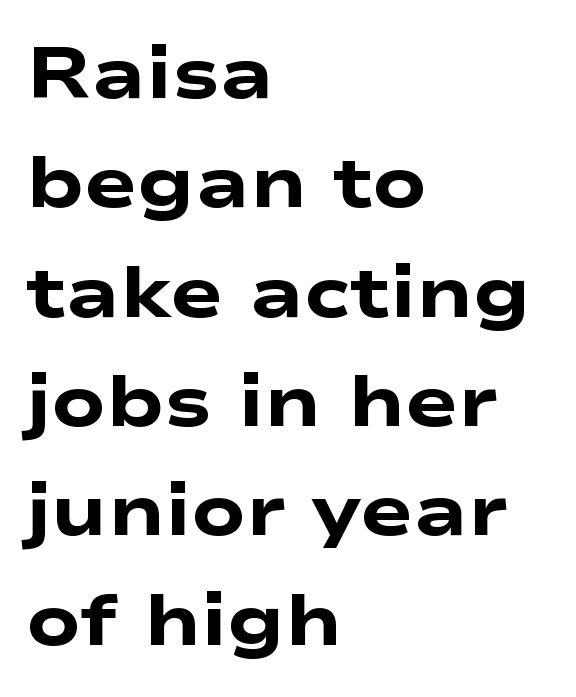
Q: Is the text bold? A: Yes.
Q: Is the typeface a serif or a sans-serif typeface? A: Sans-serif.
Q: Is the text underlined? A: No.
Q: How is the paragraph aligned? A: Left-aligned.
Q: Is the spacing between letters normal or unusually wide? A: Normal.
Q: Is the spacing between lines tight, normal or loose? A: Normal.
Q: Width (condensed, normal, or wide)? A: Wide.
Q: Stroke contrast? A: Low.
Q: x-height? A: Medium.
Q: Monospaced? A: No.
